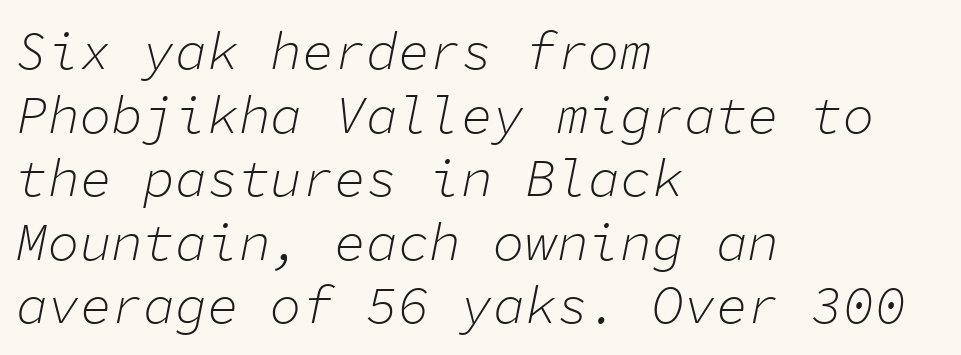
If you drew a ruler down the left edge, every line would touch it. Weight: not bold — regular or lighter. The letters are slanted; this is an italic face. You could call the tracking neutral — neither tight nor loose.
